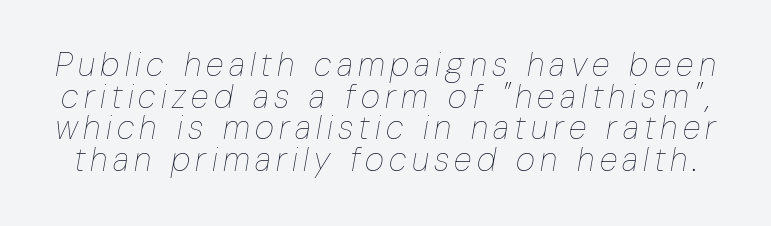
You could barely slide anything between these rows. Type without underlining. The rendering uses natural spacing where letterforms have individual widths. Yep, that's italic — everything's leaning. Stem width sits at or under what a default text font uses.
